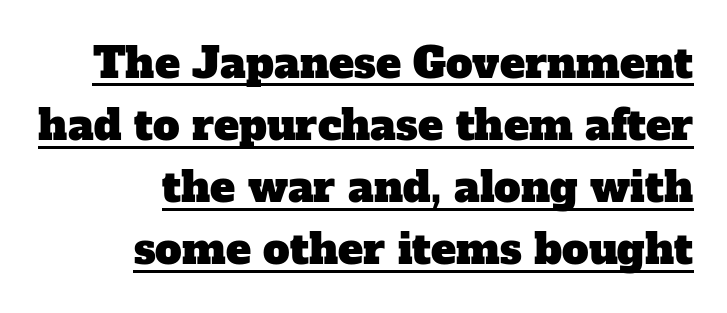
{"serif": "yes", "width": "normal", "stroke_contrast": "low", "x_height": "medium", "monospaced": "no", "underline": "yes", "align": "right", "line_spacing": "normal", "line_spacing_ratio": 1.48, "letter_spacing": "normal", "letter_spacing_em": 0.0, "glyph_px": 42}
